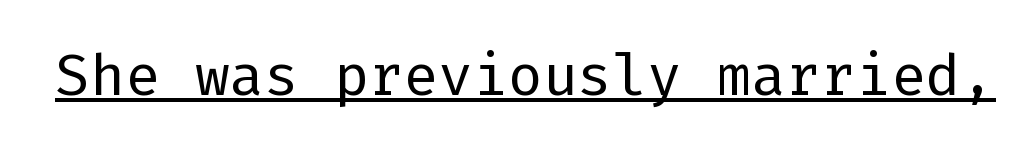
The image shows 58 px regular-weight sans-serif type, upright; set normal letter spacing, underlined; low stroke contrast and a medium x-height.
